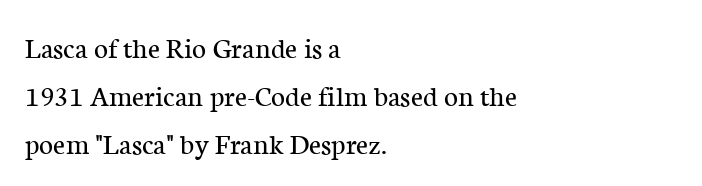
Q: Is the text bold? A: No.
Q: Is the text italic (slanted)? A: No, it is upright.
Q: Is the typeface a serif or a sans-serif typeface? A: Serif.
Q: Is the text underlined? A: No.
Q: How is the paragraph aligned? A: Left-aligned.
Q: Is the spacing between letters normal or unusually wide? A: Normal.
Q: Is the spacing between lines tight, normal or loose? A: Normal.
Q: Width (condensed, normal, or wide)? A: Normal.
Q: Stroke contrast? A: Low.
Q: x-height? A: Medium.
Q: Monospaced? A: No.
